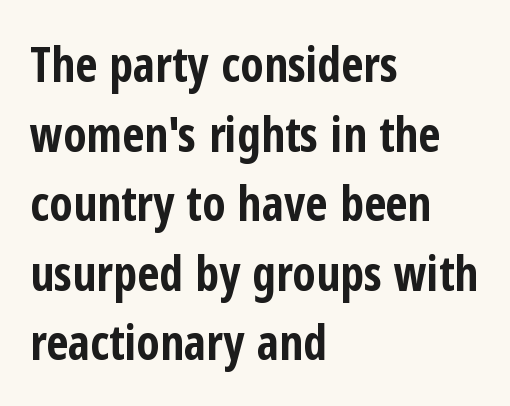
Caption: bold face, heavy strokes. Font category for this specimen: sans-serif. You could not count columns in this text — the font is proportionally spaced. Nobody touched the tracking dial on this one. Unlike italic type, these characters show no tilt at all.
